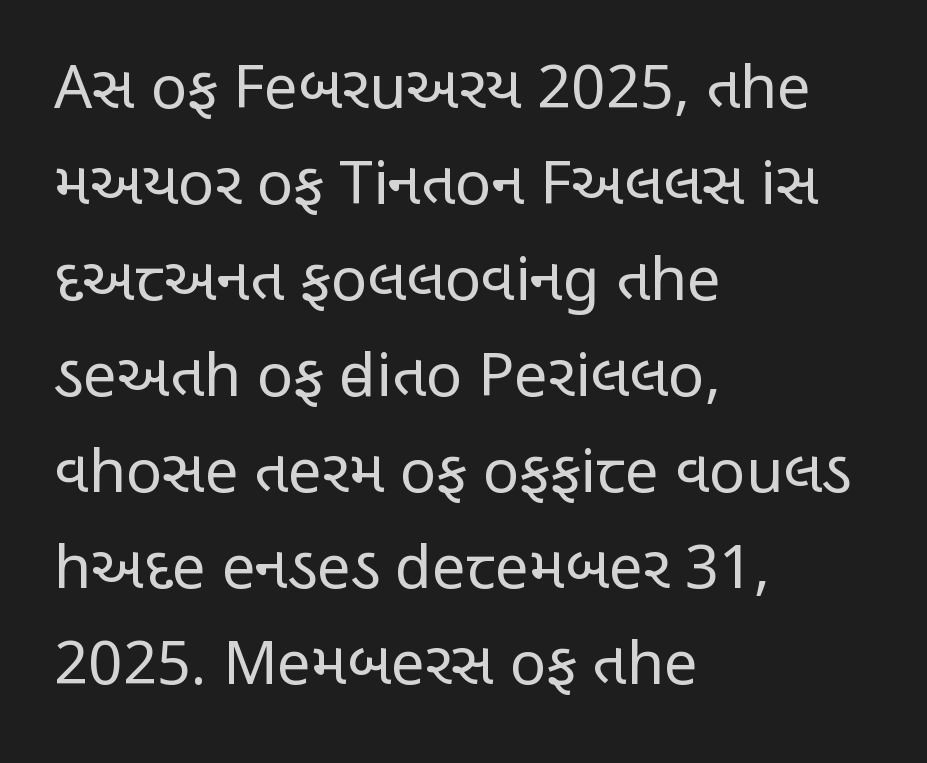
The image shows 60 px regular-weight, condensed sans-serif type, upright; set left-aligned, normal line spacing (1.6x), normal letter spacing, not underlined; low stroke contrast and a large x-height.
